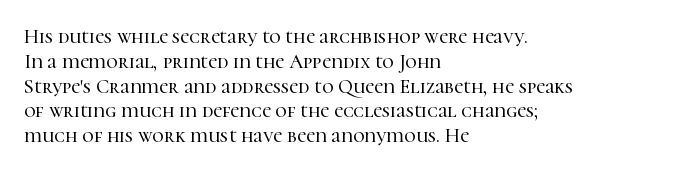
Q: Is the text italic (slanted)? A: No, it is upright.
Q: Is the text underlined? A: No.
Q: How is the paragraph aligned? A: Left-aligned.
Q: Is the spacing between letters normal or unusually wide? A: Normal.
